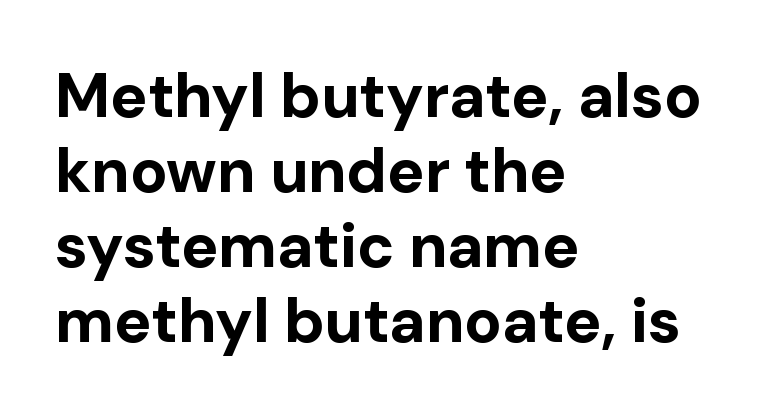
As a designer I'd log this as weight 700, bold. Underlining? Definitely not there. The type is set solid horizontally, with unmodified tracking. The typesetter chose a ragged-right arrangement here. Note the varied advance widths — an 'i' is clearly narrower than an 'm'. A typesetter would label this face a sans.
